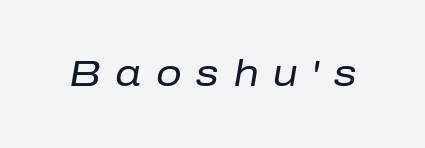
The image shows 36 px regular-weight type, italic (leaning right); set unusually wide letter spacing (+0.41 em), not underlined; low stroke contrast and a medium x-height.
